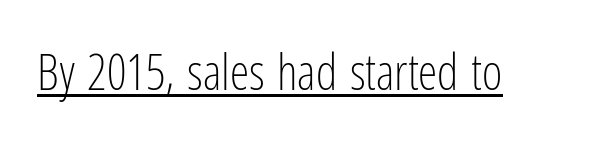
Q: Is the text bold? A: No.
Q: Is the text italic (slanted)? A: No, it is upright.
Q: Is the typeface a serif or a sans-serif typeface? A: Sans-serif.
Q: Is the text underlined? A: Yes.
Q: Is the spacing between letters normal or unusually wide? A: Normal.
Q: Width (condensed, normal, or wide)? A: Condensed.
Q: Stroke contrast? A: Low.
Q: x-height? A: Medium.
Q: Monospaced? A: No.
